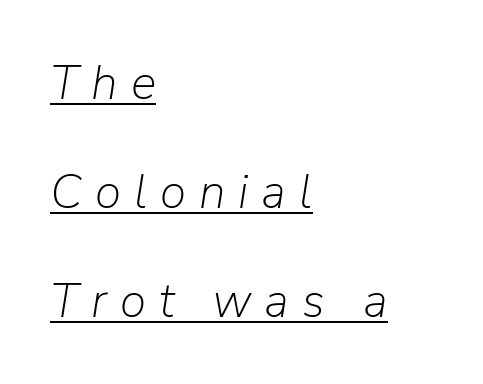
The typesetting does not lean heavy: it is not bold. Decoration check: the copy is underlined. Quick note: interline space is abundant. Does the lettering tilt? It does — this is italic.
